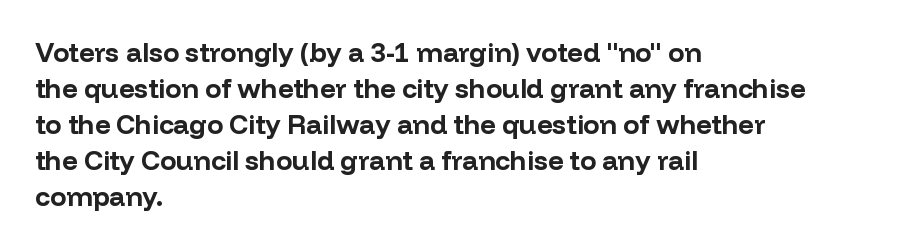
Is there much room between lines? A standard amount, neither cramped nor airy. This rendering features lettering with no underline. The typography opts for an upright posture over an oblique one. Standard letterfit; no display-style spreading of the glyphs. Line starts are locked; line ends wander. Heavy-handed strokes throughout: this text is bold.
